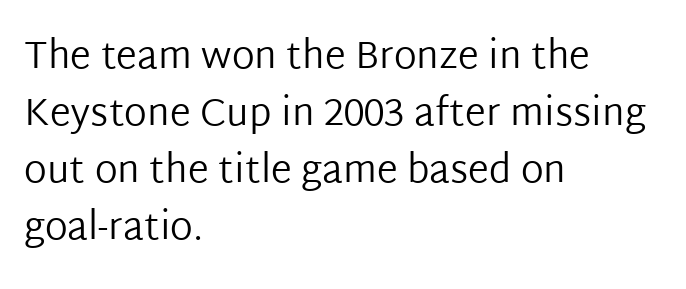
{"serif": "no", "italic": "no", "bold": "no", "weight": "regular", "width": "normal", "stroke_contrast": "low", "x_height": "medium", "monospaced": "no", "underline": "no", "align": "left", "line_spacing": "normal", "line_spacing_ratio": 1.5, "letter_spacing": "normal", "letter_spacing_em": 0.0, "glyph_px": 38}
